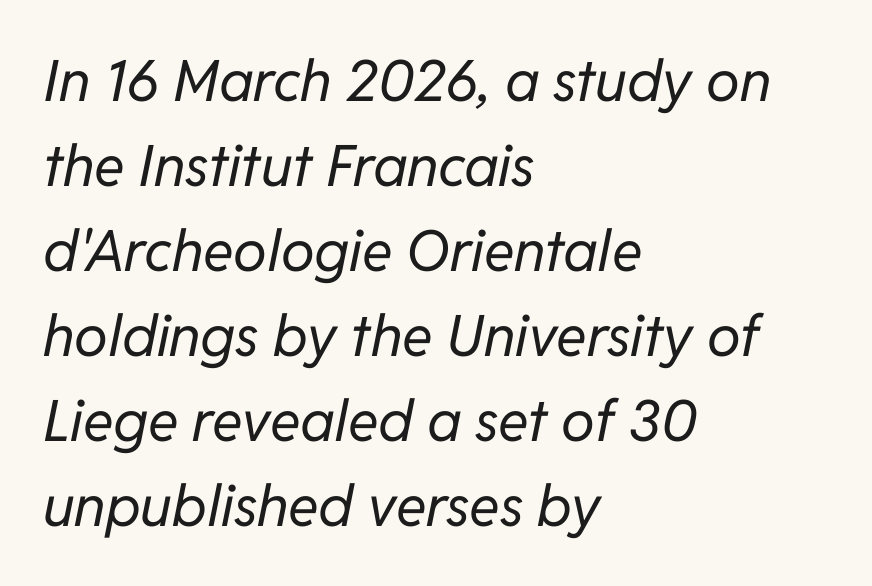
{"italic": "yes", "lean": "right", "slant_degrees": 11, "bold": "no", "weight": "regular", "width": "normal", "stroke_contrast": "low", "x_height": "medium", "monospaced": "no", "underline": "no", "align": "left", "line_spacing": "normal", "line_spacing_ratio": 1.49, "letter_spacing": "normal", "letter_spacing_em": 0.0, "glyph_px": 57}
